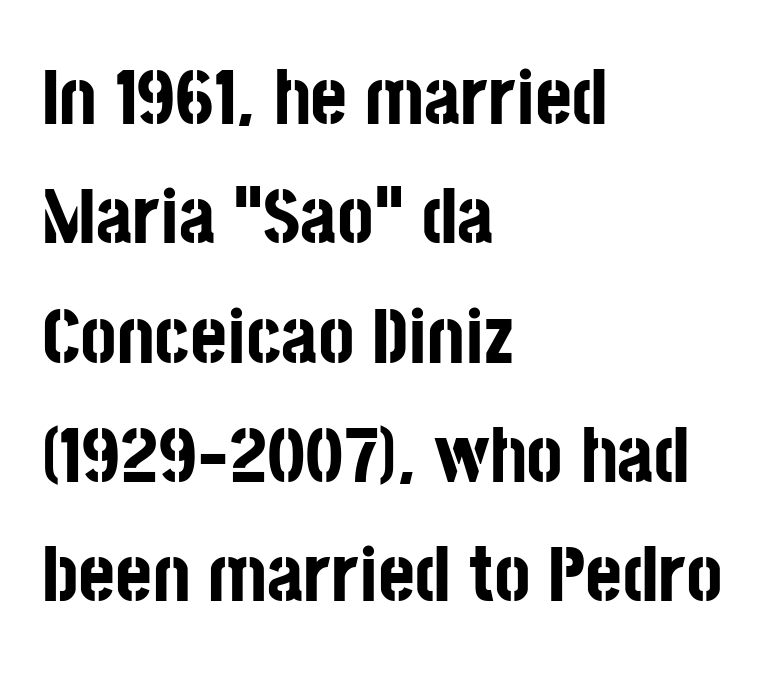
The image shows 79 px bold, condensed sans-serif type, upright; set left-aligned, normal line spacing (1.51x), normal letter spacing, not underlined; low stroke contrast and a large x-height.
